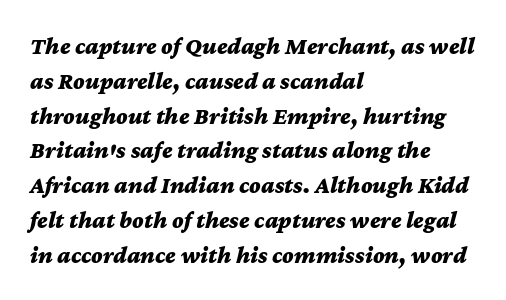
{"italic": "yes", "lean": "right", "slant_degrees": 12, "bold": "yes", "underline": "no", "align": "left", "line_spacing": "normal", "line_spacing_ratio": 1.45, "letter_spacing": "normal", "letter_spacing_em": 0.0, "glyph_px": 24}
